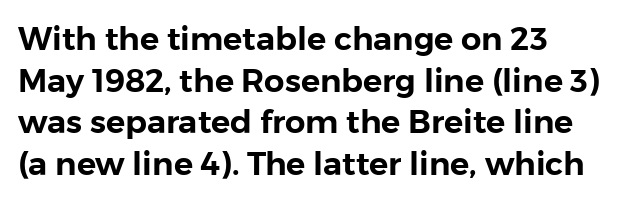
Q: Is the text italic (slanted)? A: No, it is upright.
Q: Is the typeface a serif or a sans-serif typeface? A: Sans-serif.
Q: Is the text underlined? A: No.
Q: How is the paragraph aligned? A: Left-aligned.
Q: Is the spacing between letters normal or unusually wide? A: Normal.
Q: Is the spacing between lines tight, normal or loose? A: Normal.
Q: Width (condensed, normal, or wide)? A: Normal.
Q: Stroke contrast? A: Low.
Q: x-height? A: Medium.
Q: Monospaced? A: No.
